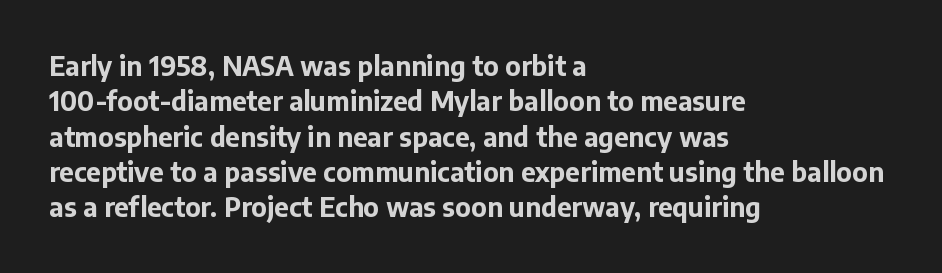
Normally led — the rows are evenly, conventionally spaced. A roman cut, with each character standing at attention. The gaps between neighbouring characters are ordinary and unremarkable. The words here are not underlined. Left-aligned paragraph, ragged on the right. The typesetting leans heavy: a genuine bold.
